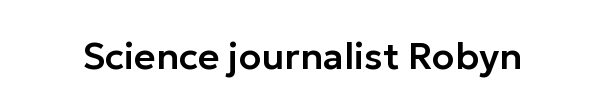
{"serif": "no", "italic": "no", "width": "normal", "stroke_contrast": "low", "x_height": "medium", "monospaced": "no", "underline": "no", "letter_spacing": "normal", "letter_spacing_em": 0.0, "glyph_px": 37}
